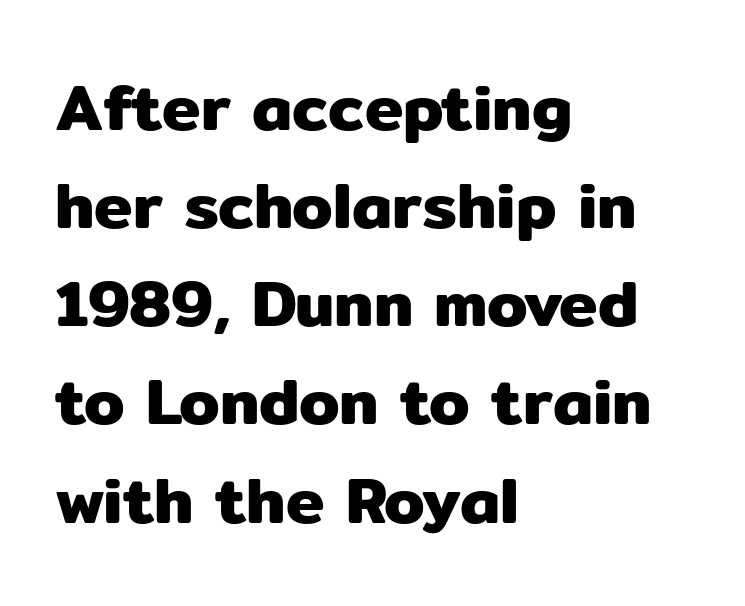
Q: Is the text italic (slanted)? A: No, it is upright.
Q: Is the typeface a serif or a sans-serif typeface? A: Sans-serif.
Q: Is the text underlined? A: No.
Q: How is the paragraph aligned? A: Left-aligned.
Q: Is the spacing between letters normal or unusually wide? A: Normal.
Q: Is the spacing between lines tight, normal or loose? A: Normal.
Q: Width (condensed, normal, or wide)? A: Normal.
Q: Stroke contrast? A: Low.
Q: x-height? A: Medium.
Q: Monospaced? A: No.
